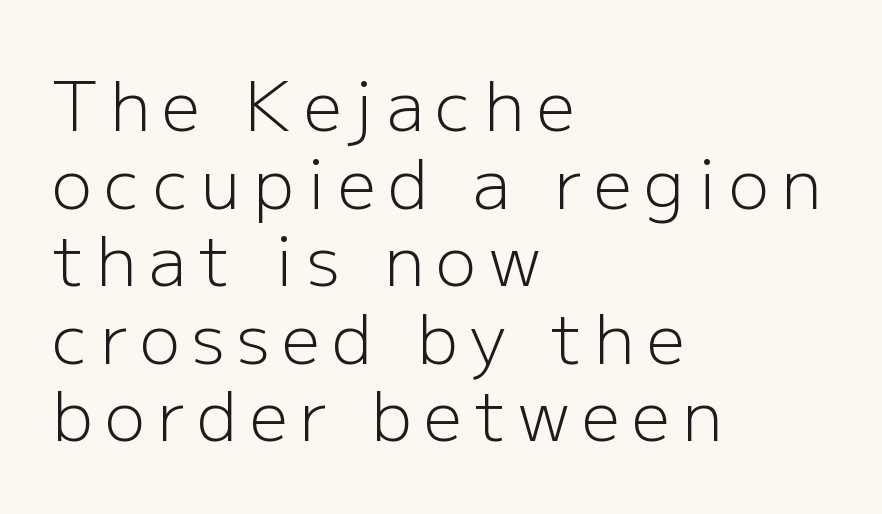
The image shows 68 px light sans-serif type, upright; set left-aligned, tight line spacing (1.14x), not underlined; low stroke contrast and a medium x-height.
